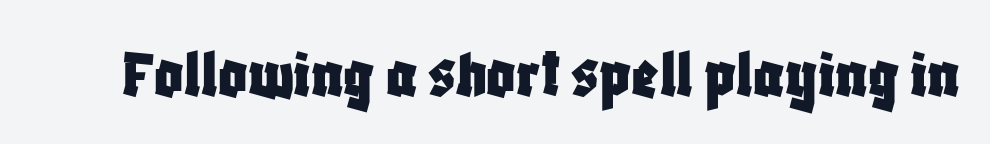
Q: Is the text italic (slanted)? A: No, it is upright.
Q: Is the typeface a serif or a sans-serif typeface? A: Sans-serif.
Q: Is the text underlined? A: No.
Q: Is the spacing between letters normal or unusually wide? A: Normal.
Q: Width (condensed, normal, or wide)? A: Condensed.
Q: Stroke contrast? A: Low.
Q: x-height? A: Large.
Q: Monospaced? A: No.
